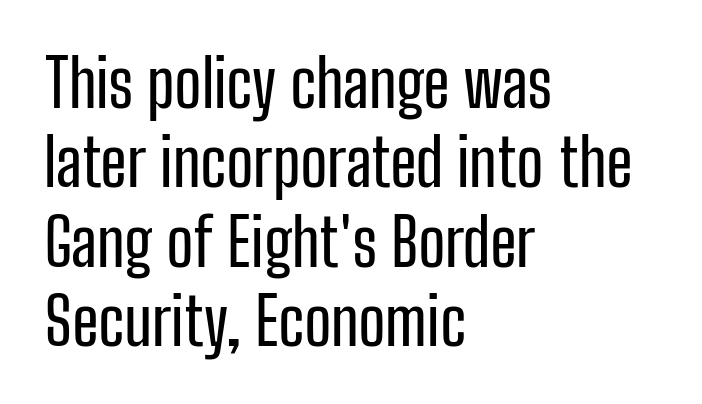
The image shows 65 px condensed sans-serif type, upright; set left-aligned, line spacing 1.22x, normal letter spacing, not underlined; low stroke contrast and a medium x-height.
